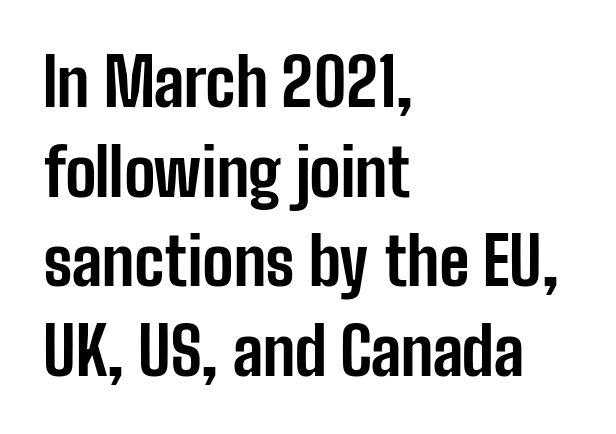
The image shows 65 px bold, condensed sans-serif type, upright; set left-aligned, normal line spacing (1.38x), normal letter spacing, not underlined; low stroke contrast and a medium x-height.
